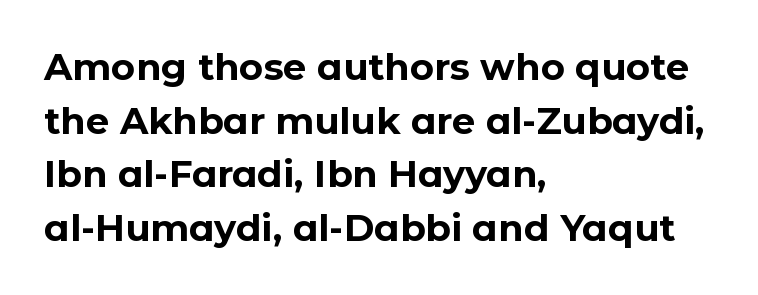
The image shows 37 px bold sans-serif type, upright; set left-aligned, normal line spacing (1.45x), normal letter spacing, not underlined; low stroke contrast and a medium x-height.
